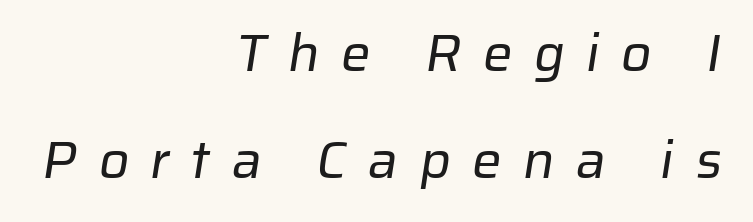
{"serif": "no", "bold": "no", "weight": "regular", "width": "normal", "stroke_contrast": "low", "x_height": "medium", "monospaced": "no", "underline": "no", "align": "right", "line_spacing": "loose", "line_spacing_ratio": 2.01, "letter_spacing": "wide", "letter_spacing_em": 0.4, "glyph_px": 53}
